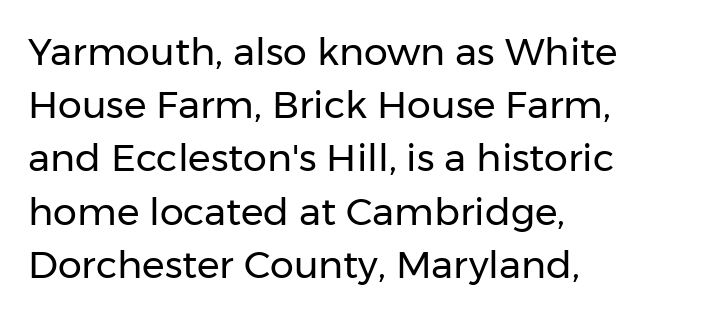
{"serif": "no", "italic": "no", "bold": "no", "weight": "regular", "width": "normal", "stroke_contrast": "low", "x_height": "medium", "monospaced": "no", "underline": "no", "align": "left", "line_spacing": "normal", "line_spacing_ratio": 1.4, "letter_spacing": "normal", "letter_spacing_em": 0.0, "glyph_px": 38}
